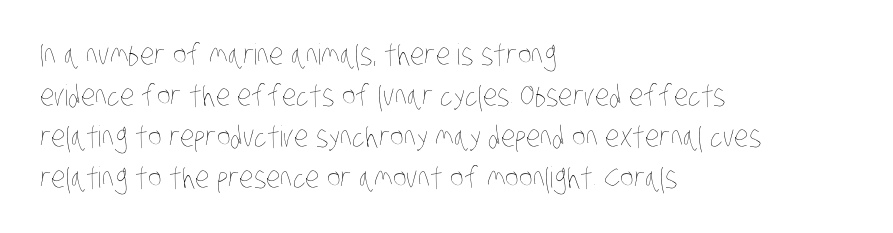
Spacing verdict: proportional, widths tailored to each character. No heavy texture on the line: the type isn't bold. The passage shown has conventional tracking throughout. Decoration check: the copy has no underline. Which margin do the lines hug? The left one — the right edge is uneven.
